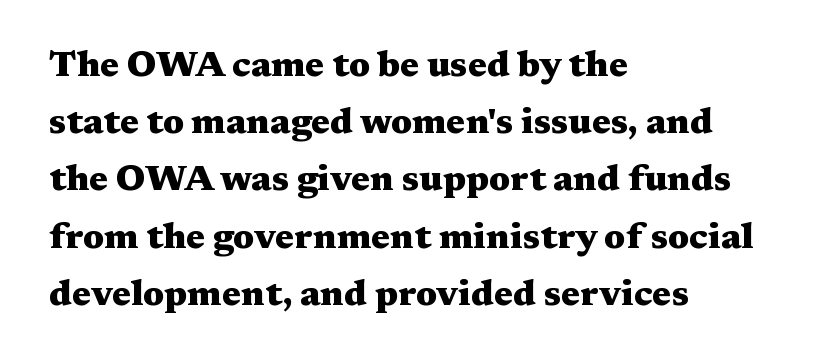
{"serif": "yes", "italic": "no", "bold": "yes", "weight": "heavy", "width": "wide", "stroke_contrast": "medium", "x_height": "medium", "monospaced": "no", "underline": "no", "align": "left", "line_spacing": "normal", "line_spacing_ratio": 1.59, "letter_spacing": "normal", "letter_spacing_em": 0.0, "glyph_px": 36}
